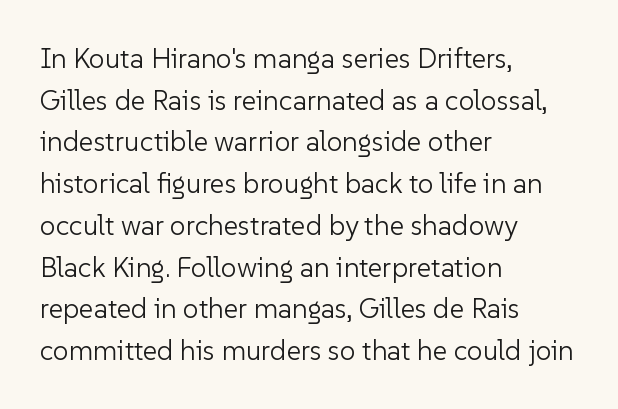
{"serif": "no", "italic": "no", "bold": "no", "weight": "light", "width": "normal", "stroke_contrast": "low", "x_height": "medium", "monospaced": "no", "underline": "no", "align": "left", "line_spacing": "normal", "line_spacing_ratio": 1.49, "letter_spacing": "normal", "letter_spacing_em": 0.0, "glyph_px": 28}
